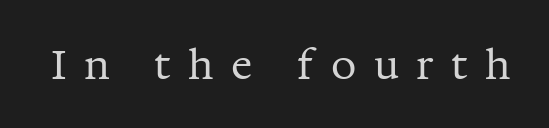
The image shows 40 px regular-weight serif type, upright; set unusually wide letter spacing (+0.44 em), not underlined; medium stroke contrast and a medium x-height.
